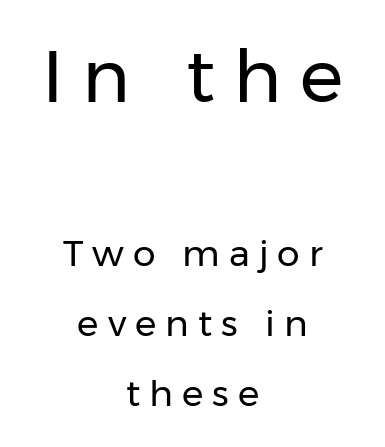
{"serif": "no", "italic": "no", "bold": "no", "weight": "regular", "width": "normal", "stroke_contrast": "low", "x_height": "medium", "monospaced": "no", "underline": "no", "align": "center", "line_spacing": "loose", "line_spacing_ratio": 1.94, "letter_spacing": "wide", "letter_spacing_em": 0.25, "larger_block": "first", "size_ratio": 2.03, "glyph_px": 73}
